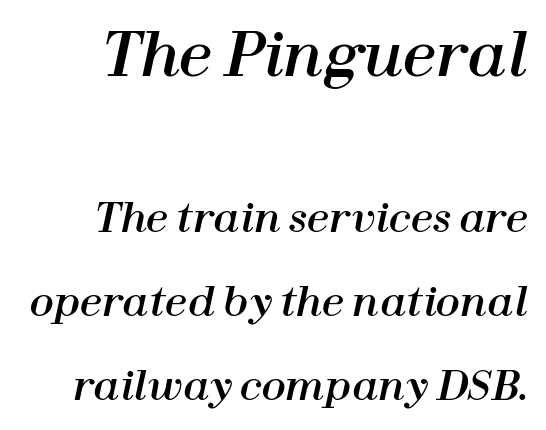
Leading: increased. The line texture is even and compact thanks to regular tracking. Each letter keeps its own natural width here, so spacing adapts to shape. Descenders hang freely into open space.
